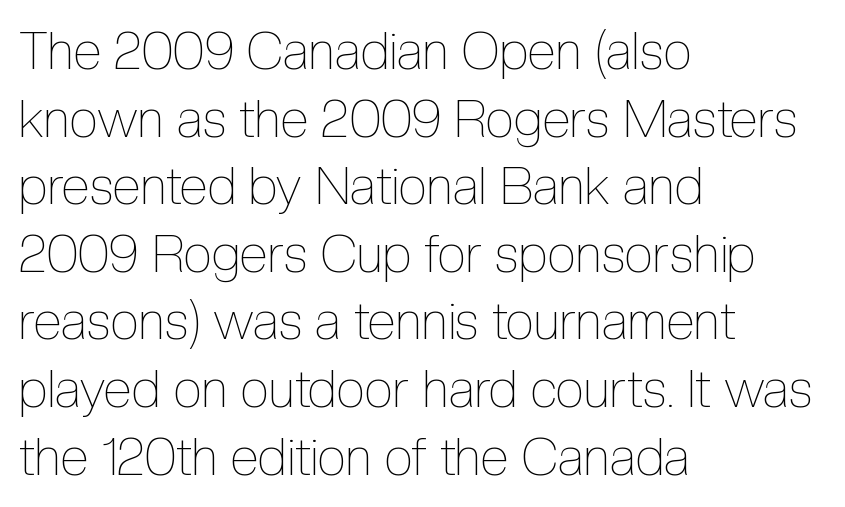
The paragraph shown leans on its left margin. The line-height multiplier appears to be the usual default. Proportional: the letters do not fall into vertical columns. Just letters on the line, the space beneath them empty.
